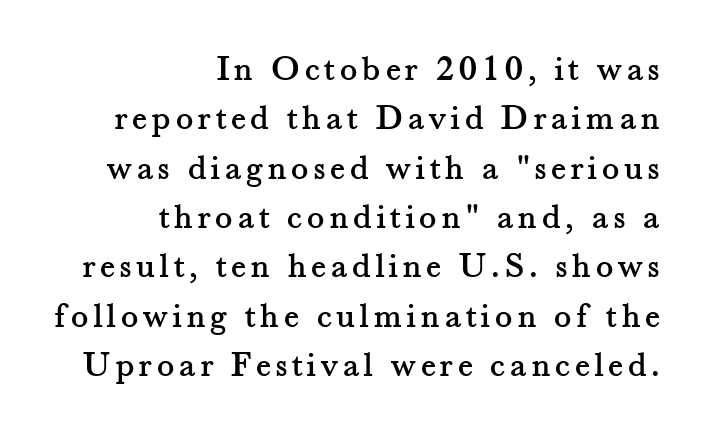
Notice how descenders clear the ascenders below comfortably — that's standard leading. Note: serifs present on the glyphs. Varying glyph widths throughout — classic text-font behaviour. The gap between lines stays unmarked. The axis of the letterforms is exactly vertical.
